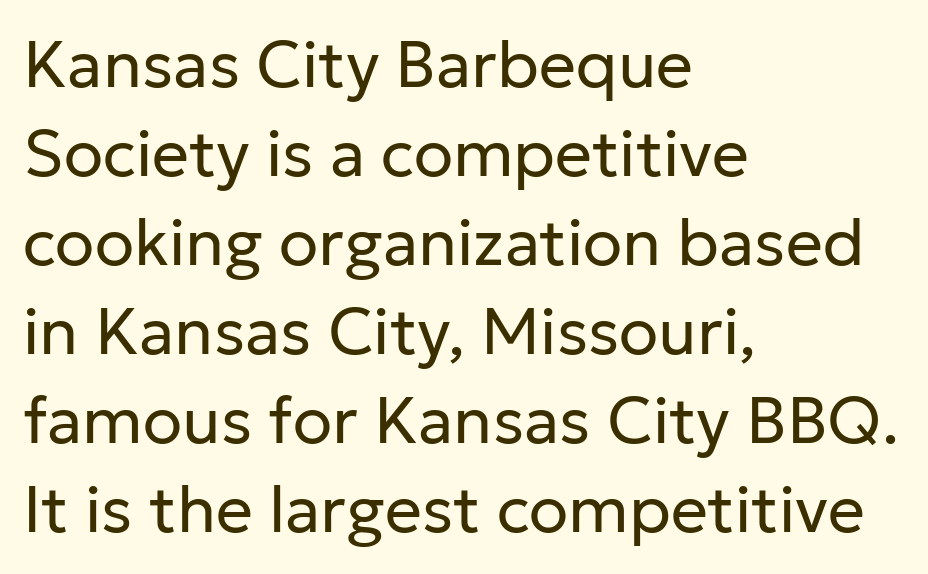
The image shows 65 px regular-weight sans-serif type, upright; set left-aligned, normal line spacing (1.37x), normal letter spacing, not underlined; low stroke contrast and a medium x-height.
